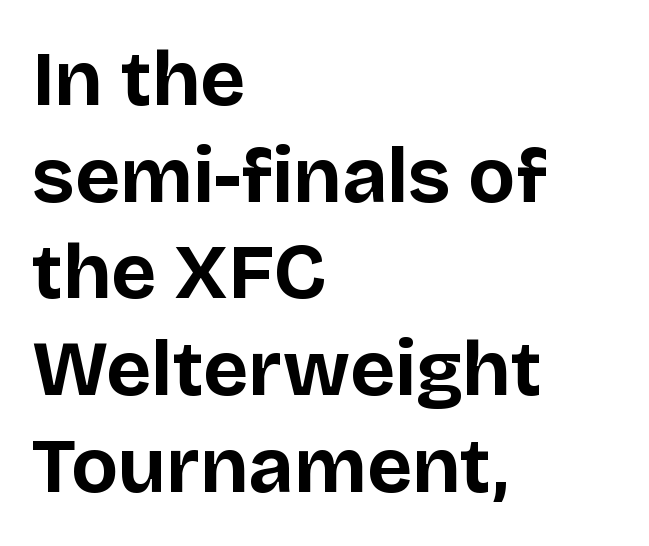
Visually the block forms a straight wall on the left and a jagged coastline on the right. The letterforms sit shoulder to shoulder at normal distance. Each letter keeps its own natural width here, so spacing adapts to shape. A bare baseline throughout the passage. A typesetter would label this face a sans. The font's upright variant was chosen for this text.
